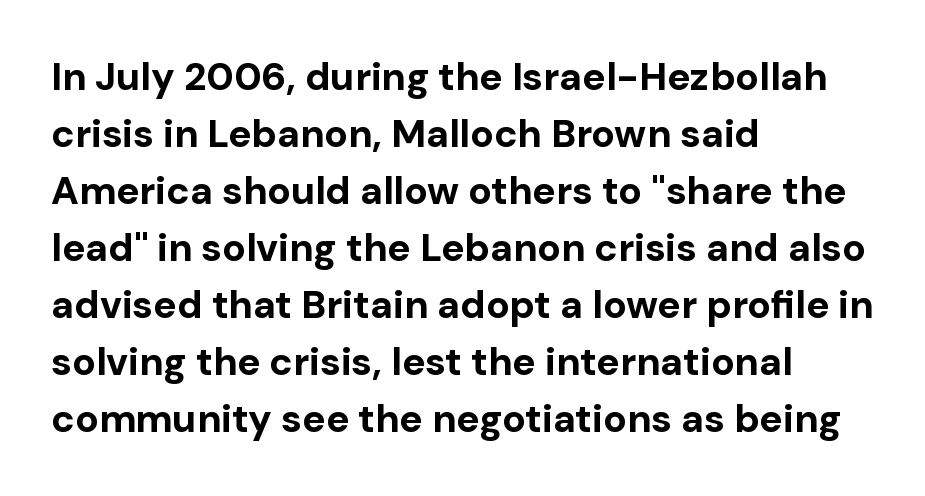
Posture: straight, roman, zero tilt. Type without underlining. Chunky letters — that's bold for sure. Whoever set this chose a conventional vertical rhythm. A typesetter would label this face a sans.
